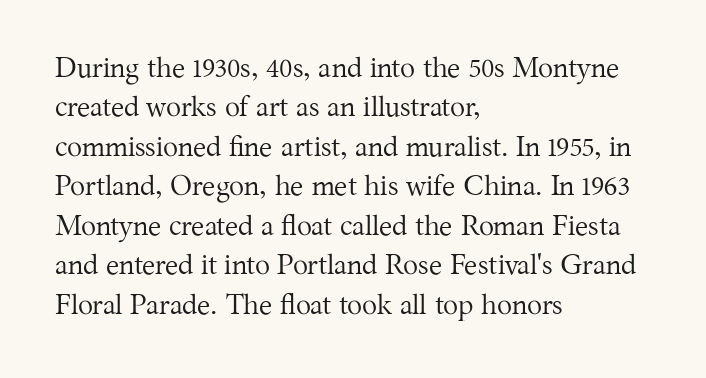
Q: Is the text bold? A: No.
Q: Is the text italic (slanted)? A: No, it is upright.
Q: Is the typeface a serif or a sans-serif typeface? A: Serif.
Q: Is the text underlined? A: No.
Q: How is the paragraph aligned? A: Left-aligned.
Q: Is the spacing between letters normal or unusually wide? A: Normal.
Q: Is the spacing between lines tight, normal or loose? A: Normal.
Q: Width (condensed, normal, or wide)? A: Normal.
Q: Stroke contrast? A: Medium.
Q: x-height? A: Medium.
Q: Monospaced? A: No.
